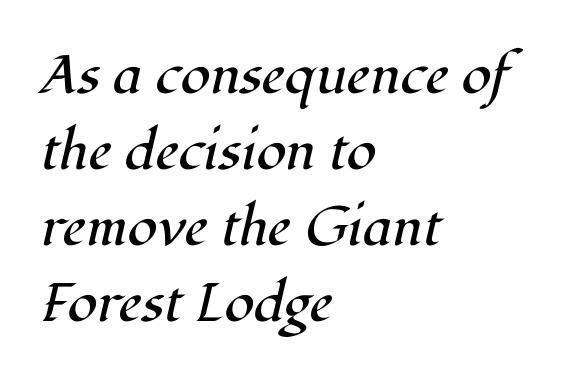
Q: Is the text bold? A: No.
Q: Is the text italic (slanted)? A: Yes, it leans right by about 12 degrees.
Q: Is the typeface a serif or a sans-serif typeface? A: Serif.
Q: Is the text underlined? A: No.
Q: How is the paragraph aligned? A: Left-aligned.
Q: Is the spacing between letters normal or unusually wide? A: Normal.
Q: Is the spacing between lines tight, normal or loose? A: Normal.
Q: Width (condensed, normal, or wide)? A: Normal.
Q: Stroke contrast? A: High.
Q: x-height? A: Medium.
Q: Monospaced? A: No.
